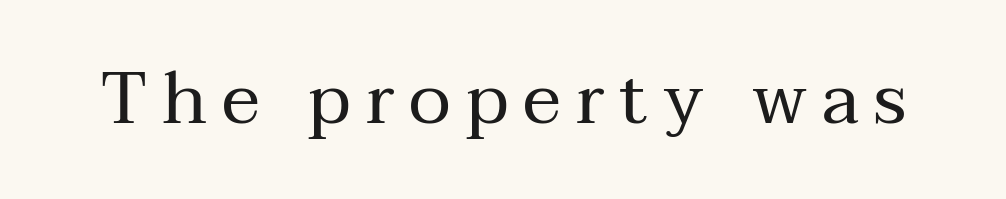
The image shows 73 px regular-weight serif type, upright; set unusually wide letter spacing (+0.2 em), not underlined; medium stroke contrast and a medium x-height.
